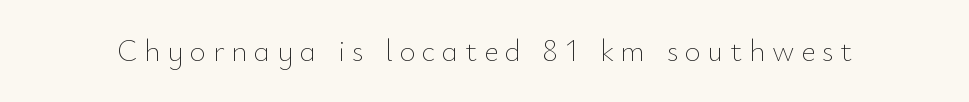
The typography opts for an upright posture over an oblique one. The rendering uses natural spacing where letterforms have individual widths. Words appear elongated and porous because spacing is wide. The font sits on the lighter half of the weight spectrum, regular included. Bare-footed words on every line.
